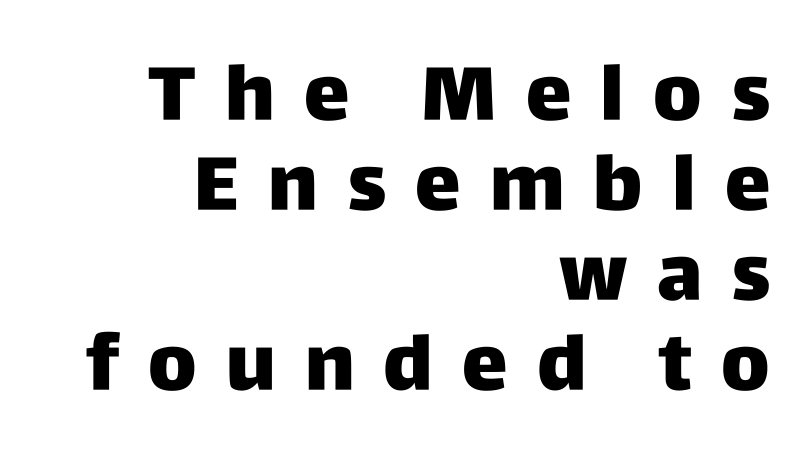
Q: Is the text bold? A: Yes.
Q: Is the text italic (slanted)? A: No, it is upright.
Q: Is the typeface a serif or a sans-serif typeface? A: Sans-serif.
Q: Is the text underlined? A: No.
Q: How is the paragraph aligned? A: Right-aligned.
Q: Is the spacing between letters normal or unusually wide? A: Unusually wide.
Q: Width (condensed, normal, or wide)? A: Normal.
Q: Stroke contrast? A: Low.
Q: x-height? A: Large.
Q: Monospaced? A: No.
